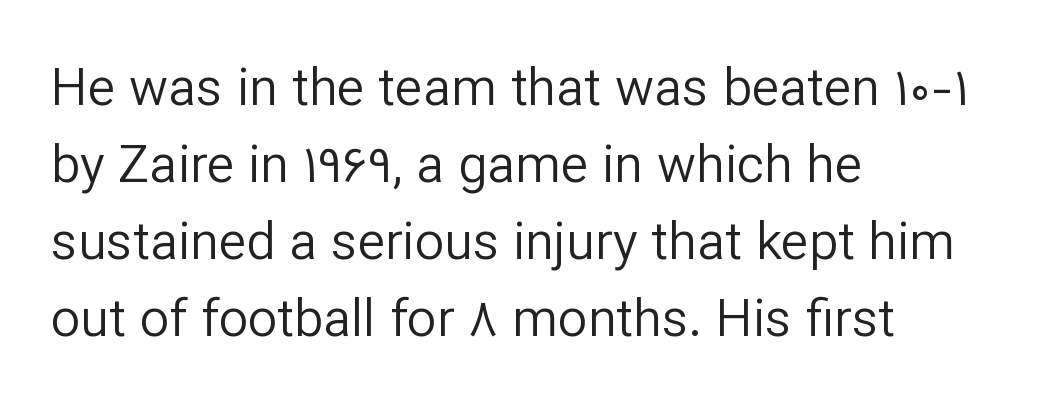
Q: Is the text bold? A: No.
Q: Is the text italic (slanted)? A: No, it is upright.
Q: Is the typeface a serif or a sans-serif typeface? A: Sans-serif.
Q: Is the text underlined? A: No.
Q: How is the paragraph aligned? A: Left-aligned.
Q: Is the spacing between letters normal or unusually wide? A: Normal.
Q: Is the spacing between lines tight, normal or loose? A: Normal.
Q: Width (condensed, normal, or wide)? A: Normal.
Q: Stroke contrast? A: Low.
Q: x-height? A: Medium.
Q: Monospaced? A: No.
